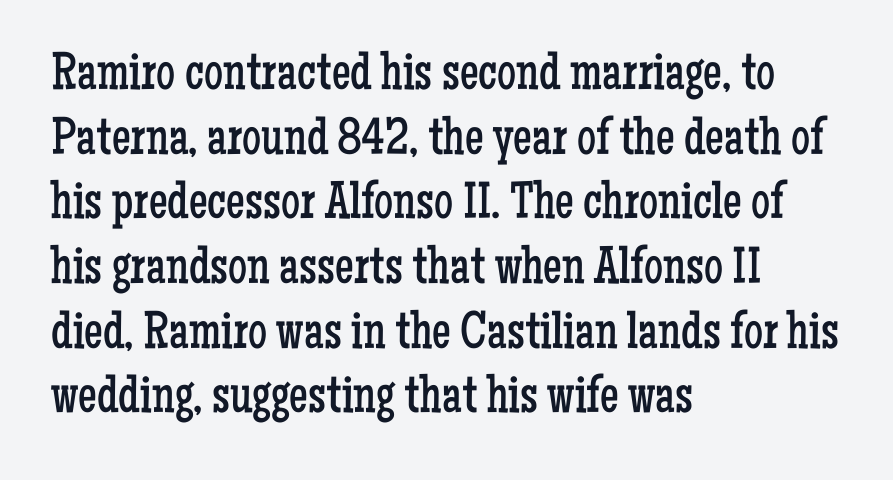
{"serif": "yes", "italic": "no", "bold": "no", "weight": "regular", "width": "condensed", "stroke_contrast": "low", "x_height": "medium", "monospaced": "no", "underline": "no", "align": "left", "line_spacing_ratio": 1.22, "letter_spacing": "normal", "letter_spacing_em": 0.0, "glyph_px": 53}
